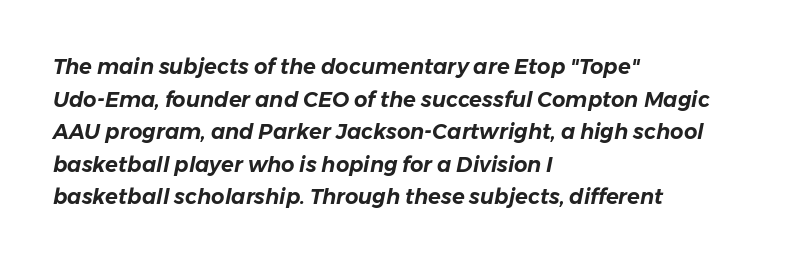
The image shows 21 px text type, italic (leaning right); set left-aligned, normal line spacing (1.55x), normal letter spacing, not underlined.
